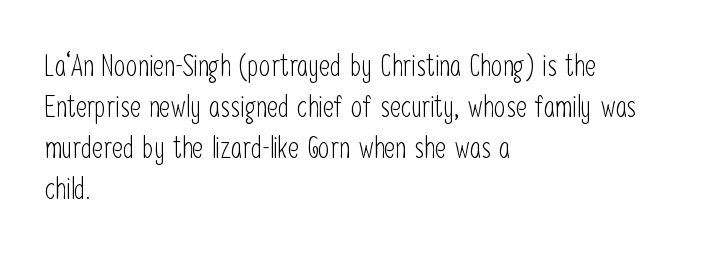
The rendering uses natural spacing where letterforms have individual widths. This sample uses plain, unmodified letter spacing. I'd call this a sans setting — the letters go barefoot. The weight tops out at a normal text grade.
